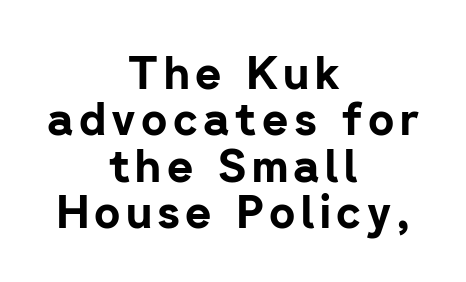
Whoever set this chose condensed vertical rhythm over breathing room. The glyphs in this specimen are sans serif. What weight is shown? A full bold with thick strokes. When letters stand straight like this, we call the style roman or upright. Think of a printed novel: that variable character pitch is what you see here. If you folded the block vertically in half, each line would mirror itself in length.
